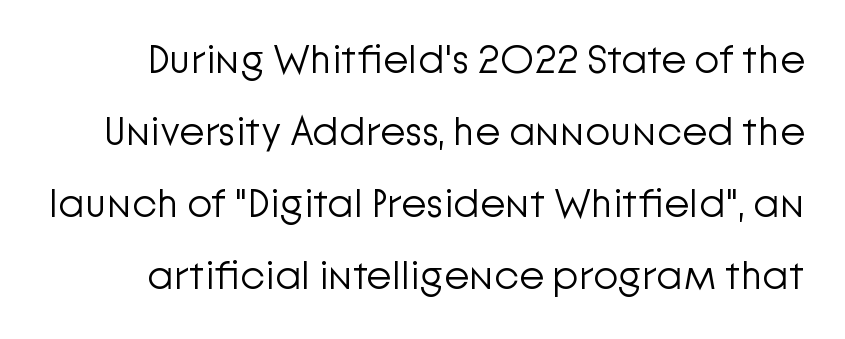
The image shows 41 px light sans-serif type, upright; set line spacing 1.76x, normal letter spacing, not underlined; low stroke contrast and a medium x-height.
